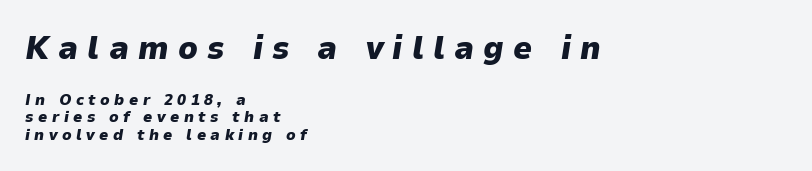
{"italic": "yes", "lean": "right", "slant_degrees": 9, "bold": "yes", "weight": "heavy", "width": "normal", "stroke_contrast": "low", "x_height": "medium", "monospaced": "no", "underline": "no", "align": "left", "line_spacing": "tight", "line_spacing_ratio": 1.1, "letter_spacing": "wide", "letter_spacing_em": 0.28, "larger_block": "first", "size_ratio": 2.06, "glyph_px": 33}
